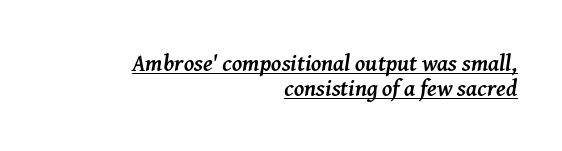
The image shows 23 px bold type, italic (leaning right); set right-aligned, tight line spacing (1.09x), normal letter spacing, underlined.
